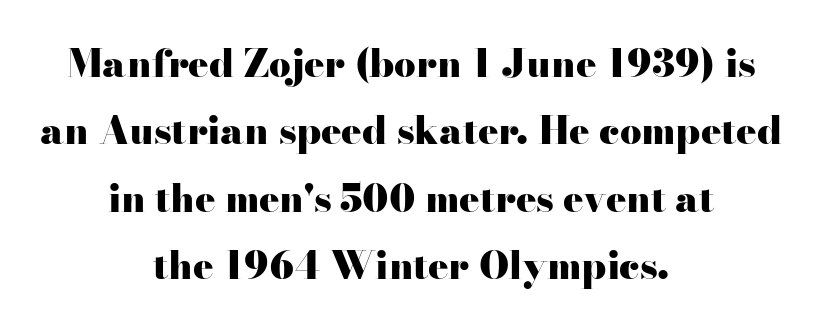
Q: Is the text bold? A: Yes.
Q: Is the text italic (slanted)? A: No, it is upright.
Q: Is the typeface a serif or a sans-serif typeface? A: Serif.
Q: Is the text underlined? A: No.
Q: How is the paragraph aligned? A: Centered.
Q: Is the spacing between letters normal or unusually wide? A: Normal.
Q: Width (condensed, normal, or wide)? A: Wide.
Q: Stroke contrast? A: High.
Q: x-height? A: Small.
Q: Monospaced? A: No.
